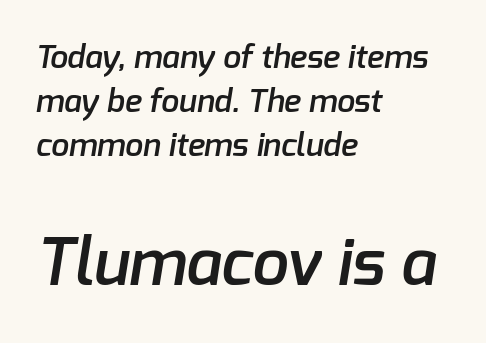
Q: Is the text bold? A: Semi-bold.
Q: Is the typeface a serif or a sans-serif typeface? A: Sans-serif.
Q: Is the text underlined? A: No.
Q: How is the paragraph aligned? A: Left-aligned.
Q: Is the spacing between letters normal or unusually wide? A: Normal.
Q: Is the spacing between lines tight, normal or loose? A: Normal.
Q: Which block of text is set in a larger size, the first (top) or the second (bottom)? A: The second (bottom) one.
Q: Width (condensed, normal, or wide)? A: Normal.
Q: Stroke contrast? A: Low.
Q: x-height? A: Medium.
Q: Monospaced? A: No.
